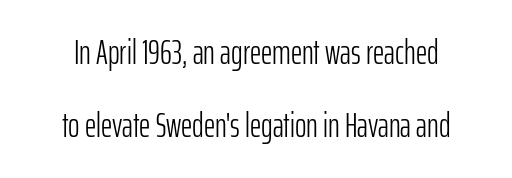
Reading down the column, the eye jumps a long way to each next line. Is this a heavy cut? Hardly; it is regular or lighter. Unlike a traditional serif, this face leaves its strokes unadorned. Does the copy run flush right? No — it is centered line by line. No extra tracking has been applied to these lines.
